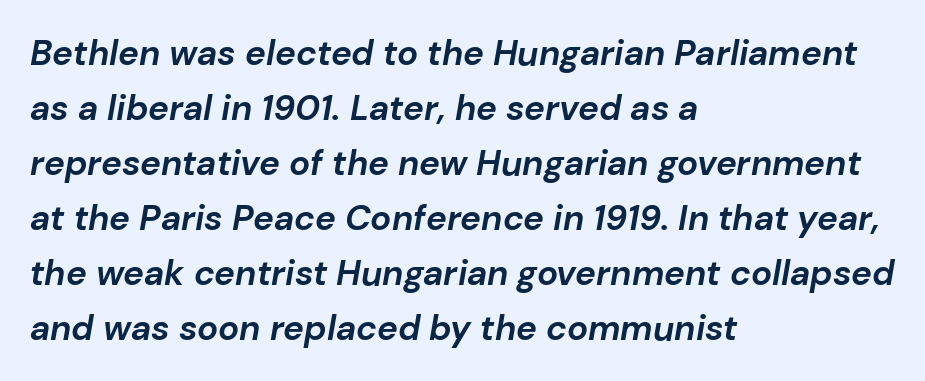
Q: Is the text bold? A: Yes.
Q: Is the text italic (slanted)? A: Yes, it leans right by about 10 degrees.
Q: Is the text underlined? A: No.
Q: How is the paragraph aligned? A: Left-aligned.
Q: Is the spacing between letters normal or unusually wide? A: Normal.
Q: Is the spacing between lines tight, normal or loose? A: Normal.
Q: Width (condensed, normal, or wide)? A: Normal.
Q: Stroke contrast? A: Low.
Q: x-height? A: Medium.
Q: Monospaced? A: No.
